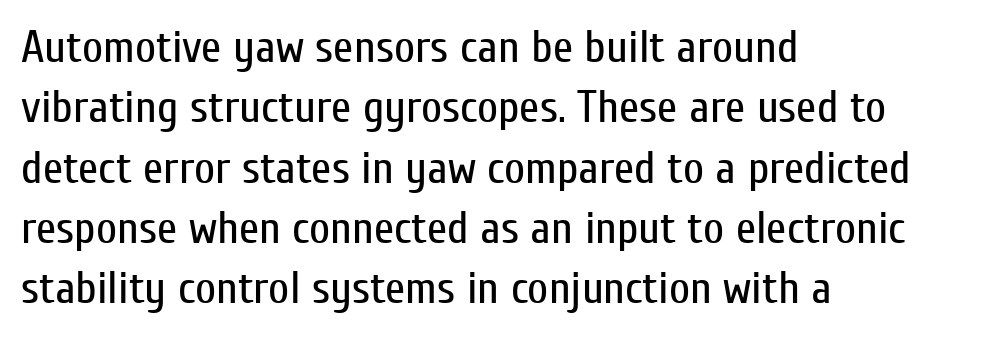
{"serif": "no", "italic": "no", "bold": "no", "weight": "regular", "width": "condensed", "stroke_contrast": "low", "x_height": "medium", "monospaced": "no", "underline": "no", "align": "left", "line_spacing": "normal", "line_spacing_ratio": 1.31, "letter_spacing": "normal", "letter_spacing_em": 0.0, "glyph_px": 46}
